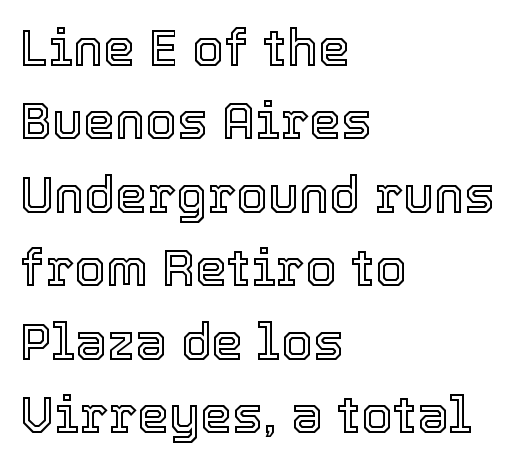
The image shows 51 px text type, upright; set left-aligned, normal line spacing (1.44x), normal letter spacing, not underlined; a medium x-height.
